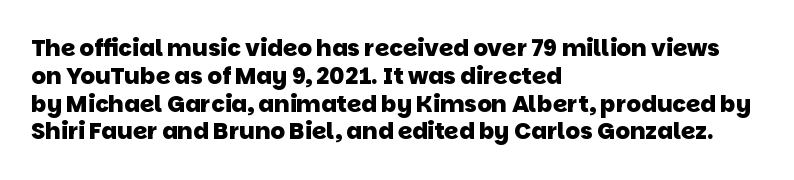
Q: Is the text bold? A: Yes.
Q: Is the text underlined? A: No.
Q: How is the paragraph aligned? A: Left-aligned.
Q: Is the spacing between letters normal or unusually wide? A: Normal.
